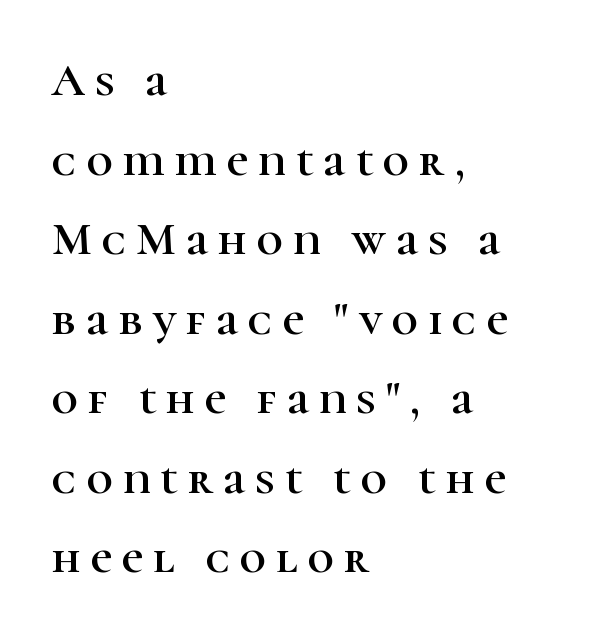
Q: Is the text italic (slanted)? A: No, it is upright.
Q: Is the typeface a serif or a sans-serif typeface? A: Serif.
Q: Is the text underlined? A: No.
Q: How is the paragraph aligned? A: Left-aligned.
Q: Is the spacing between letters normal or unusually wide? A: Unusually wide.
Q: Width (condensed, normal, or wide)? A: Normal.
Q: Stroke contrast? A: High.
Q: x-height? A: Medium.
Q: Monospaced? A: No.
